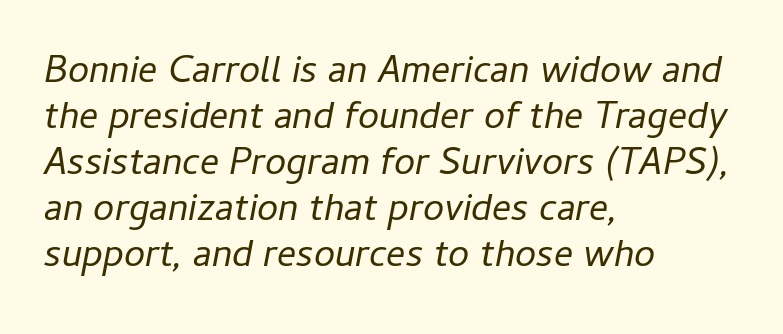
The image shows 38 px regular-weight type, italic (leaning right); set left-aligned, line spacing 1.21x, normal letter spacing, not underlined; low stroke contrast and a medium x-height.
